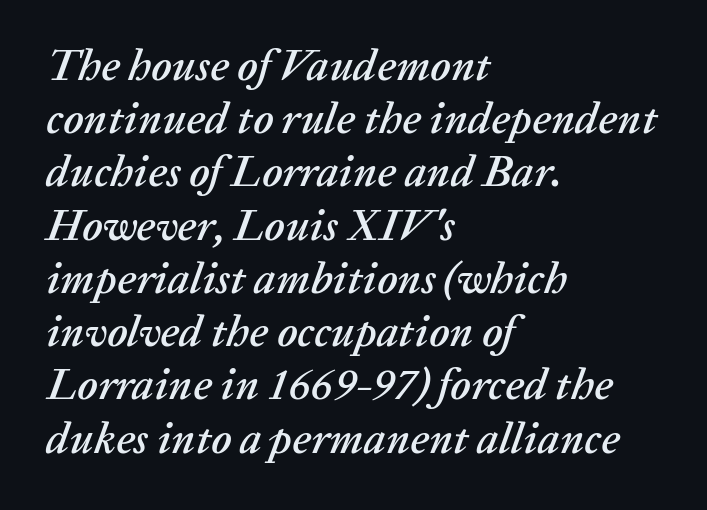
The image shows 44 px text type, italic (leaning right); set left-aligned, line spacing 1.21x, normal letter spacing, not underlined; low stroke contrast and a medium x-height.
